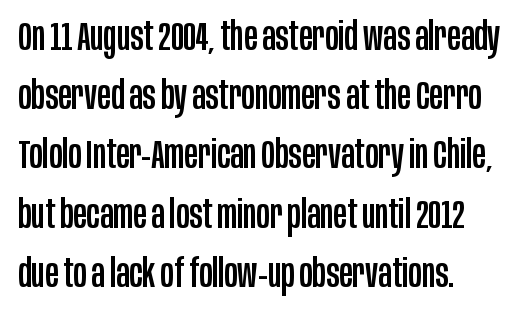
The image shows 40 px condensed sans-serif type, upright; set left-aligned, normal line spacing (1.48x), normal letter spacing, not underlined; low stroke contrast and a large x-height.
